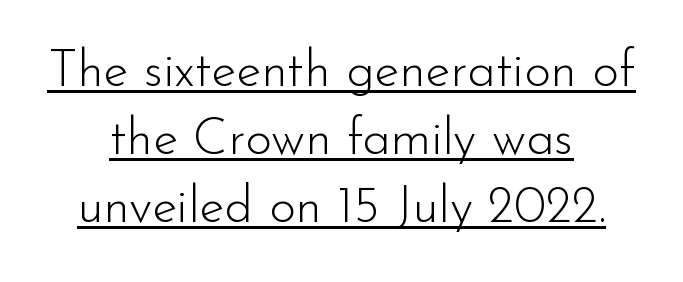
Q: Is the text bold? A: No.
Q: Is the text italic (slanted)? A: No, it is upright.
Q: Is the typeface a serif or a sans-serif typeface? A: Sans-serif.
Q: Is the text underlined? A: Yes.
Q: How is the paragraph aligned? A: Centered.
Q: Is the spacing between letters normal or unusually wide? A: Normal.
Q: Is the spacing between lines tight, normal or loose? A: Normal.
Q: Width (condensed, normal, or wide)? A: Normal.
Q: Stroke contrast? A: Low.
Q: x-height? A: Small.
Q: Monospaced? A: No.
